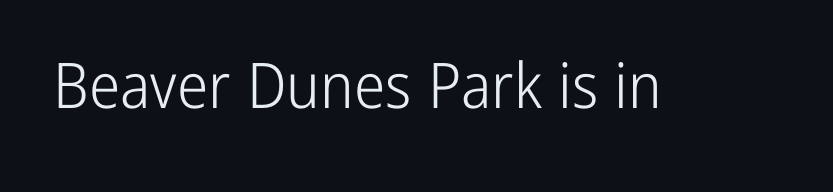
{"serif": "no", "italic": "no", "bold": "no", "weight": "light", "width": "condensed", "stroke_contrast": "low", "x_height": "medium", "monospaced": "no", "underline": "no", "letter_spacing": "normal", "letter_spacing_em": 0.0, "glyph_px": 63}
